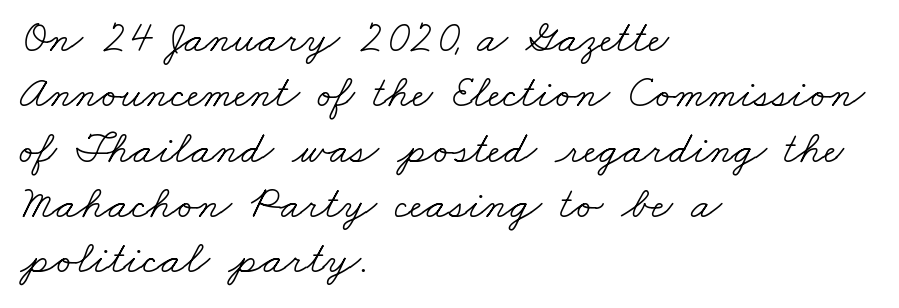
The image shows 45 px light, wide serif type; set left-aligned, line spacing 1.23x, normal letter spacing, not underlined; low stroke contrast and a small x-height.
